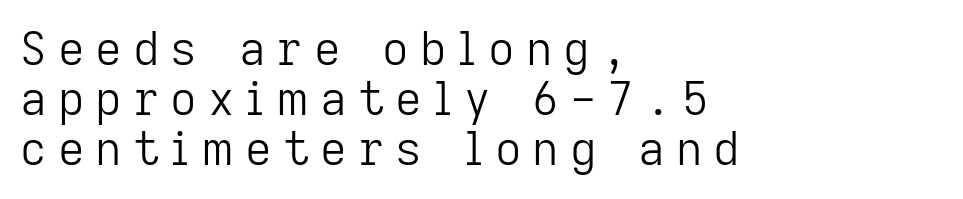
The image shows 46 px light sans-serif type, upright; set left-aligned, tight line spacing (1.09x), unusually wide letter spacing (+0.24 em), not underlined; low stroke contrast and a medium x-height.
